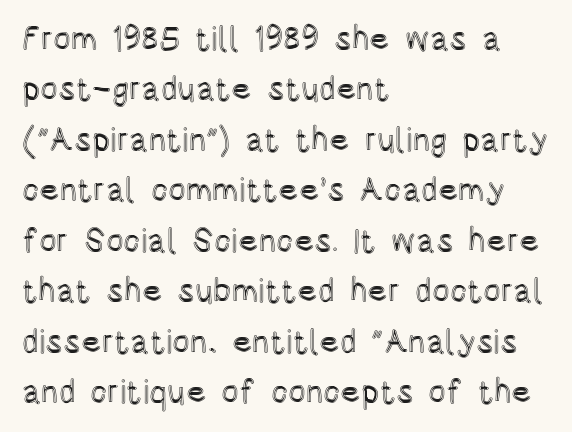
The image shows 33 px condensed type, upright; set left-aligned, normal line spacing (1.53x), normal letter spacing, not underlined; a large x-height.
